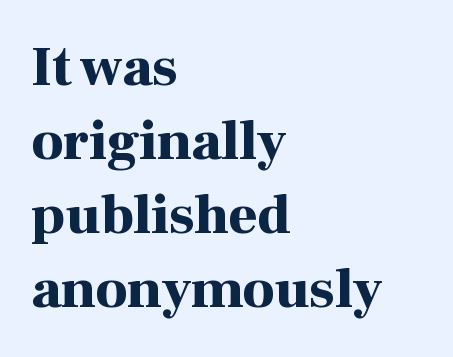
Q: Is the text bold? A: Yes.
Q: Is the text italic (slanted)? A: No, it is upright.
Q: Is the typeface a serif or a sans-serif typeface? A: Serif.
Q: Is the text underlined? A: No.
Q: How is the paragraph aligned? A: Left-aligned.
Q: Is the spacing between letters normal or unusually wide? A: Normal.
Q: Is the spacing between lines tight, normal or loose? A: Normal.
Q: Width (condensed, normal, or wide)? A: Normal.
Q: Stroke contrast? A: High.
Q: x-height? A: Medium.
Q: Monospaced? A: No.
